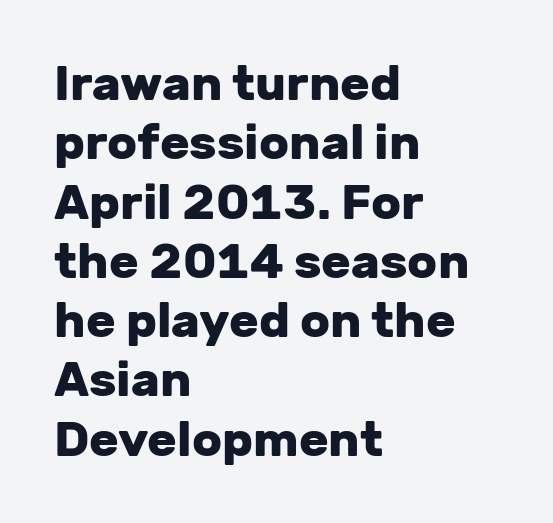
The image shows 49 px heavy sans-serif type, upright; set left-aligned, line spacing 1.21x, normal letter spacing, not underlined; low stroke contrast and a medium x-height.
